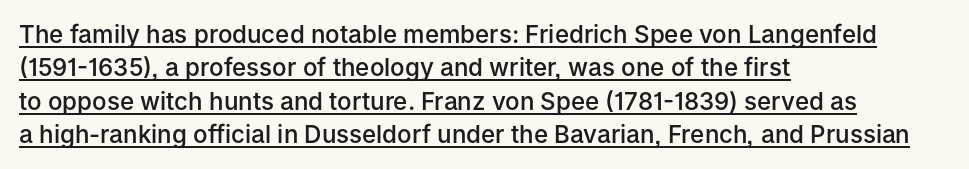
Q: Is the text bold? A: Semi-bold.
Q: Is the text italic (slanted)? A: No, it is upright.
Q: Is the text underlined? A: Yes.
Q: How is the paragraph aligned? A: Left-aligned.
Q: Is the spacing between letters normal or unusually wide? A: Normal.
Q: Is the spacing between lines tight, normal or loose? A: Normal.
